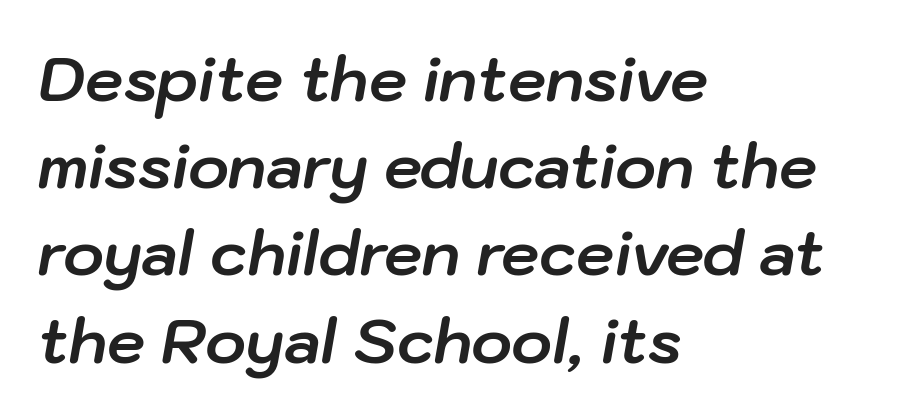
Q: Is the text bold? A: Yes.
Q: Is the text italic (slanted)? A: Yes, it leans right by about 10 degrees.
Q: Is the text underlined? A: No.
Q: How is the paragraph aligned? A: Left-aligned.
Q: Is the spacing between letters normal or unusually wide? A: Normal.
Q: Is the spacing between lines tight, normal or loose? A: Normal.
Q: Width (condensed, normal, or wide)? A: Normal.
Q: Stroke contrast? A: Low.
Q: x-height? A: Medium.
Q: Monospaced? A: No.
